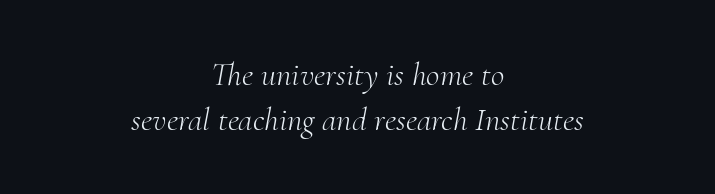
The paragraph shown floats in the horizontal middle. Nobody touched the tracking dial on this one. Rule under the text: the space is simply empty. The rendering uses a moderate line-height, typical for paragraphs. The characters display serif detailing at their extremities. Looking at the ascenders, they clearly lean.
